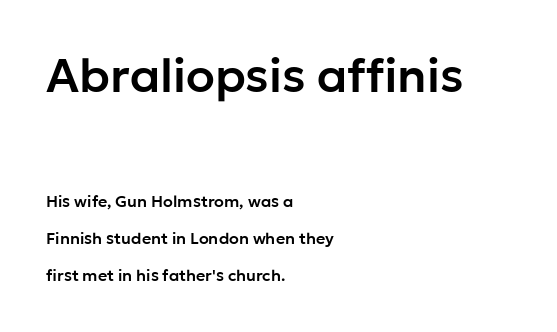
Varying glyph widths throughout — classic text-font behaviour. Letter spacing: default. Loosely led — the rows are spread out. Only glyphs here, with clear space below each row.
